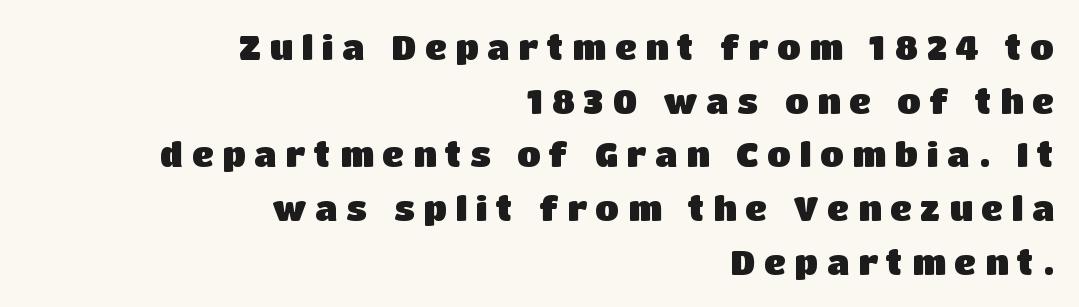
The font's upright variant was chosen for this text. Is the block centered? No — it sits flush against the right margin. The words here are not underlined. The rendering shows plain stroke endings on the letterforms — a sans-serif design. The gaps between neighbouring characters are conspicuously large. The passage shown is typed in a proportional face where columns would drift.
